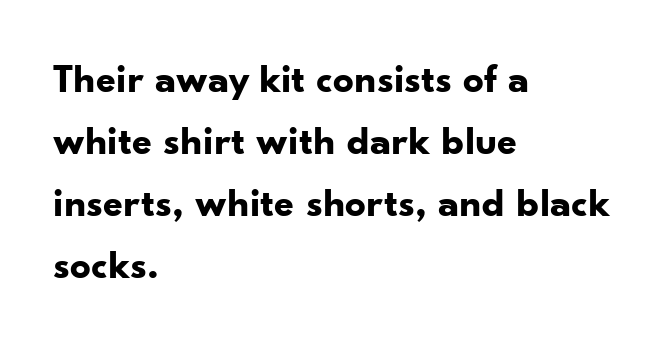
The horizontal fit of the characters is conventional and even. Letters rest on an invisible, unmarked baseline. This sample has the flowing, uneven cadence of proportional lettering. The rendering uses a moderate line-height, typical for paragraphs. Every row of glyphs begins at an identical x-position on the left.
